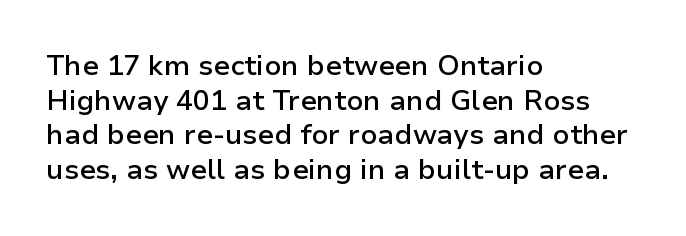
{"serif": "no", "italic": "no", "bold": "semi", "weight": "semibold", "width": "normal", "stroke_contrast": "low", "x_height": "medium", "monospaced": "no", "underline": "no", "align": "left", "line_spacing_ratio": 1.24, "letter_spacing": "normal", "letter_spacing_em": 0.0, "glyph_px": 28}
